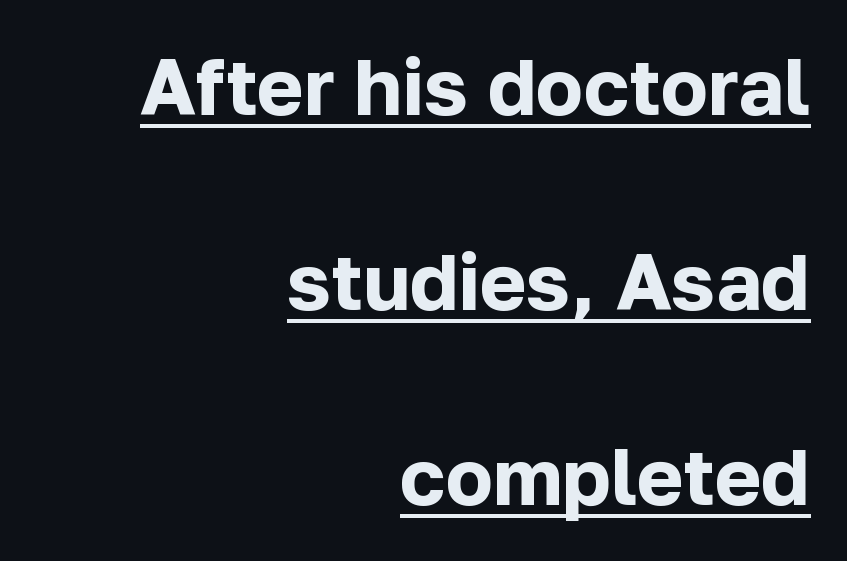
{"serif": "no", "italic": "no", "bold": "yes", "weight": "bold", "width": "normal", "stroke_contrast": "low", "x_height": "medium", "monospaced": "no", "underline": "yes", "align": "right", "line_spacing": "loose", "line_spacing_ratio": 2.47, "letter_spacing": "normal", "letter_spacing_em": 0.0, "glyph_px": 79}
